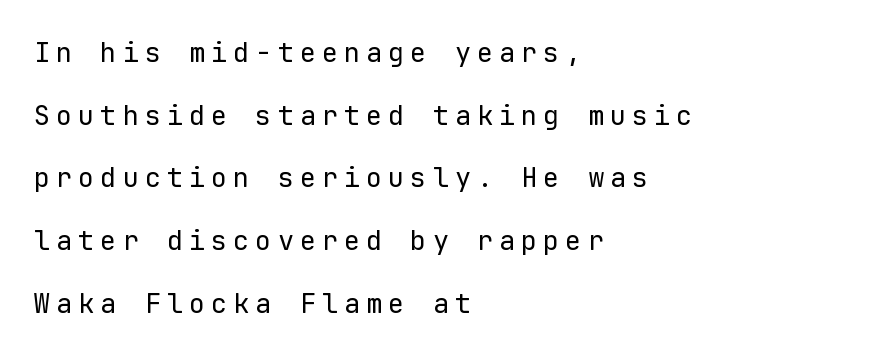
Q: Is the text bold? A: No.
Q: Is the text italic (slanted)? A: No, it is upright.
Q: Is the text underlined? A: No.
Q: How is the paragraph aligned? A: Left-aligned.
Q: Is the spacing between letters normal or unusually wide? A: Unusually wide.
Q: Is the spacing between lines tight, normal or loose? A: Loose.
